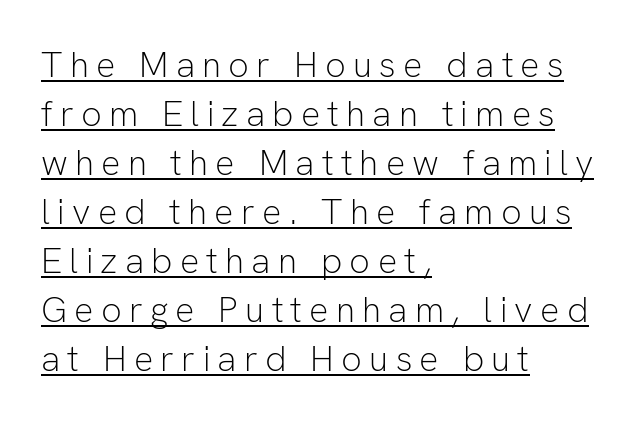
The image shows 36 px light sans-serif type, upright; set left-aligned, normal line spacing (1.36x), unusually wide letter spacing (+0.2 em), underlined; low stroke contrast and a medium x-height.
